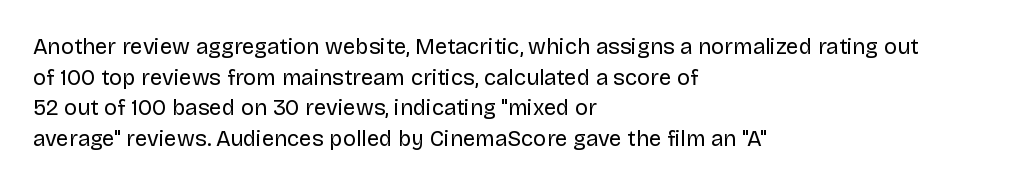
Here the glyphs are tracked normally, forming tight word shapes. This sample keeps an unexceptional amount of space between lines. Every character sits straight up, as roman type does. Each stroke keeps to a modest, everyday thickness or less. This rendering uses left alignment, leaving the right contour irregular. Descenders are the only things crossing below the line.
